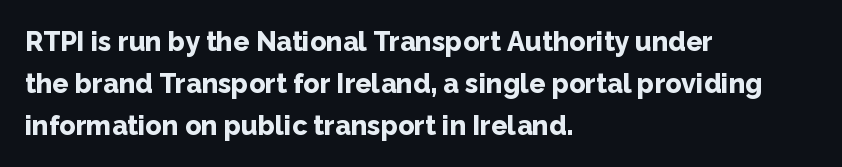
The face used here has the dense, thick strokes of a bold. Students, observe: this is what conventionally led text looks like. Notice how the stems are strictly vertical — no italics here. The setting favours the left margin, as ordinary paragraphs usually do.
